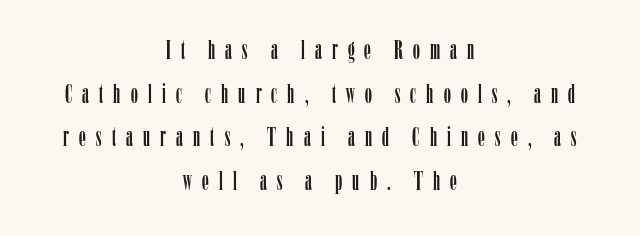
The image shows 27 px text type, upright; set centered, normal line spacing (1.62x), unusually wide letter spacing (+0.38 em), not underlined.
